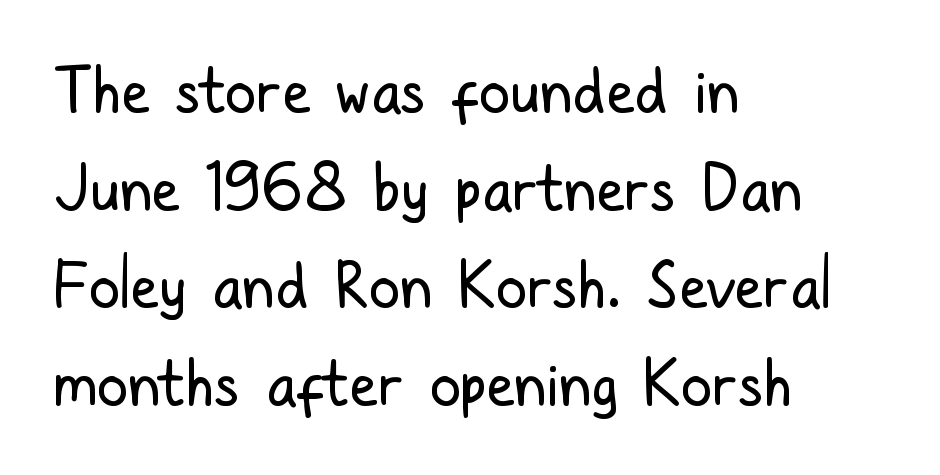
Each new line begins a customary step beneath the previous one. Bare-footed words on every line. The font family rendered here belongs to the sans-serif group. The gaps between neighbouring characters are ordinary and unremarkable.
